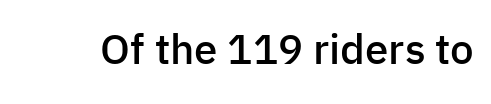
Q: Is the text bold? A: Semi-bold.
Q: Is the text italic (slanted)? A: No, it is upright.
Q: Is the typeface a serif or a sans-serif typeface? A: Sans-serif.
Q: Is the text underlined? A: No.
Q: Is the spacing between letters normal or unusually wide? A: Normal.
Q: Width (condensed, normal, or wide)? A: Normal.
Q: Stroke contrast? A: Low.
Q: x-height? A: Medium.
Q: Monospaced? A: No.
